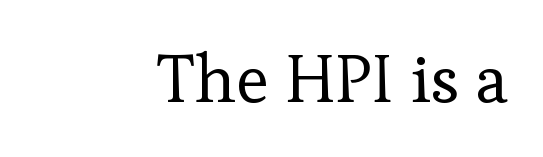
The image shows 68 px regular-weight serif type, upright; set right-aligned, normal letter spacing, not underlined; low stroke contrast and a medium x-height.
